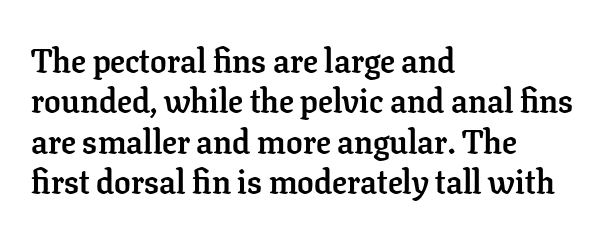
The type sits square on the baseline with zero lean. The zone under the glyphs is completely vacant. Strong, thick strokes mark this as bold type. The typeface chosen for these lines features serifs. If you drew a ruler down the left edge, every line would touch it. You could not count columns in this text — the font is proportionally spaced.
